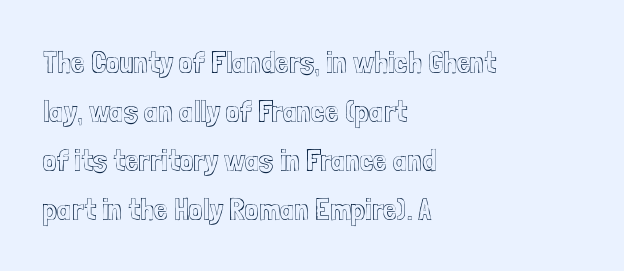
Q: Is the text italic (slanted)? A: No, it is upright.
Q: Is the text underlined? A: No.
Q: How is the paragraph aligned? A: Left-aligned.
Q: Is the spacing between letters normal or unusually wide? A: Normal.
Q: Is the spacing between lines tight, normal or loose? A: Normal.
Q: Width (condensed, normal, or wide)? A: Condensed.
Q: x-height? A: Medium.
Q: Monospaced? A: No.
